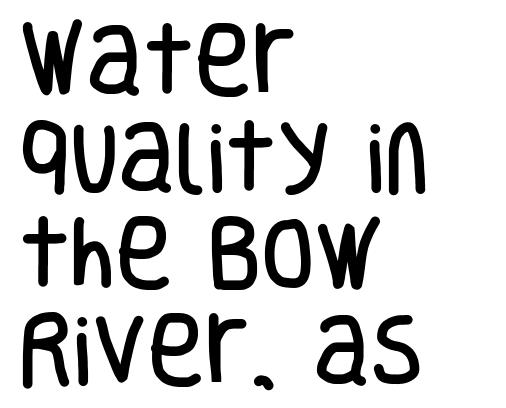
The image shows 78 px condensed sans-serif type, upright; set left-aligned, line spacing 1.24x, normal letter spacing, not underlined; low stroke contrast and a large x-height.
